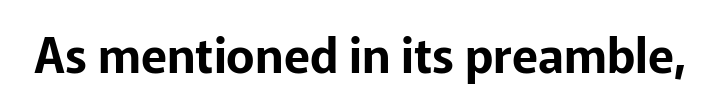
{"serif": "no", "italic": "no", "width": "normal", "stroke_contrast": "low", "x_height": "medium", "monospaced": "no", "underline": "no", "letter_spacing": "normal", "letter_spacing_em": 0.0, "glyph_px": 48}
